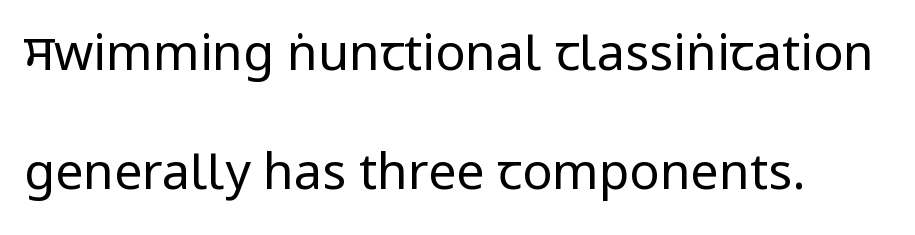
The type is set solid horizontally, with unmodified tracking. Regarding leading, the lines here are spaced well apart. The face used here is proportionally spaced, like ordinary book or web type. Quick note: not italic, upright.
